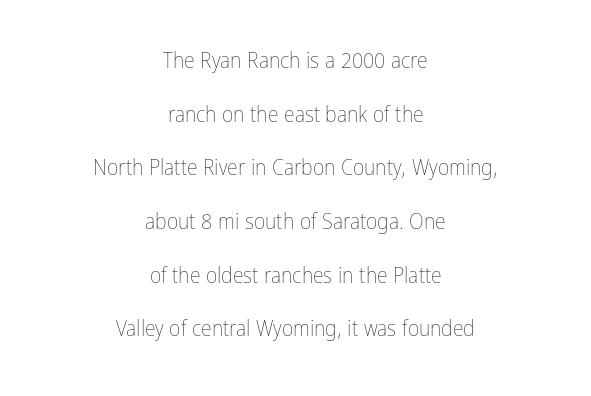
{"italic": "no", "bold": "no", "underline": "no", "align": "center", "line_spacing": "loose", "line_spacing_ratio": 2.44, "letter_spacing": "normal", "letter_spacing_em": 0.0, "glyph_px": 22}
